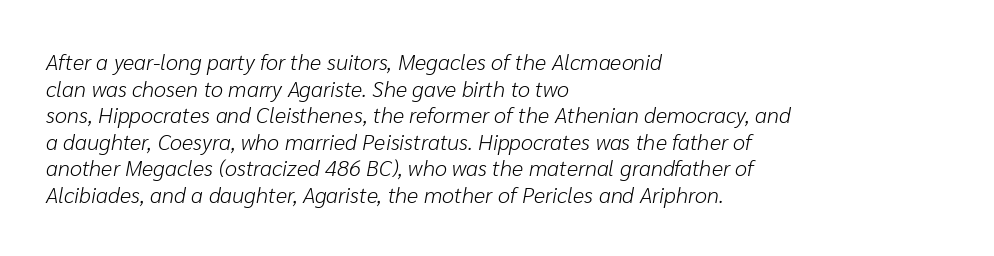
Q: Is the text bold? A: No.
Q: Is the text italic (slanted)? A: Yes, it leans right by about 10 degrees.
Q: Is the text underlined? A: No.
Q: How is the paragraph aligned? A: Left-aligned.
Q: Is the spacing between letters normal or unusually wide? A: Normal.
